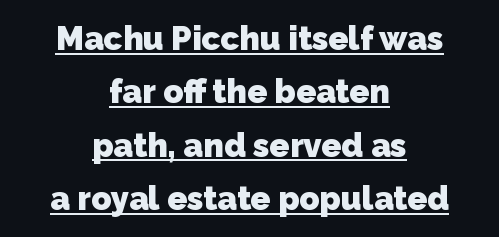
{"serif": "no", "bold": "yes", "weight": "heavy", "width": "normal", "stroke_contrast": "low", "x_height": "medium", "monospaced": "no", "underline": "yes", "align": "center", "line_spacing": "normal", "line_spacing_ratio": 1.62, "letter_spacing": "normal", "letter_spacing_em": 0.0, "glyph_px": 33}
